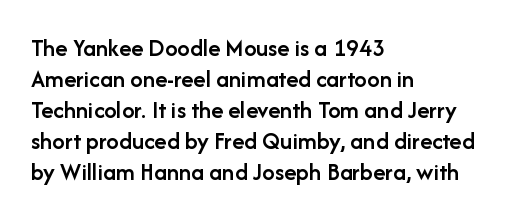
The image shows 25 px text type, upright; set left-aligned, line spacing 1.24x, normal letter spacing, not underlined.
